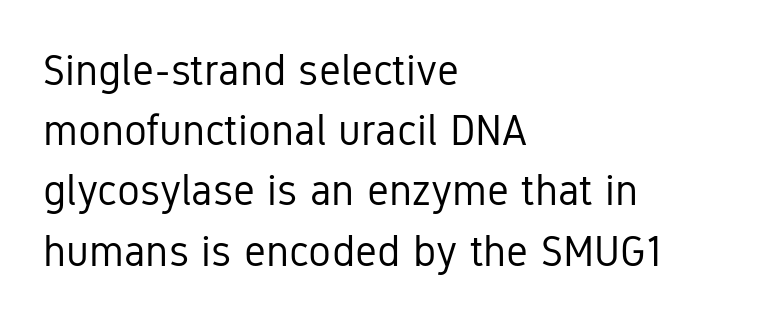
The words here are not underlined. The line-height multiplier appears to be the usual default. Classification — sans serif. Line beginnings align vertically; line endings do not. The letters stand upright; this is a roman face. The letters advance in unequal steps, a hallmark of proportional type.
